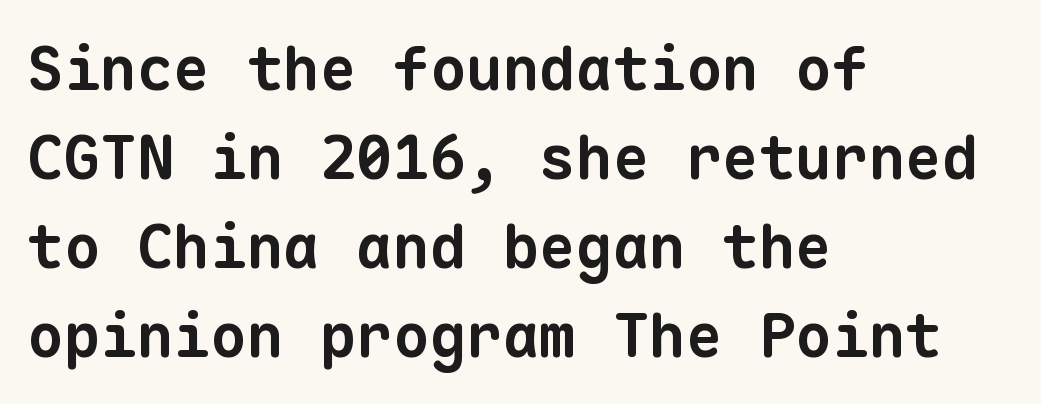
A typesetter would label this face a sans. A typesetter would call this zero additional tracking. How would I describe the line gaps? Plain and ordinary. What weight is shown? A full bold with thick strokes. Caption: multi-line text, flush left, ragged right. Quick note: underline off.
